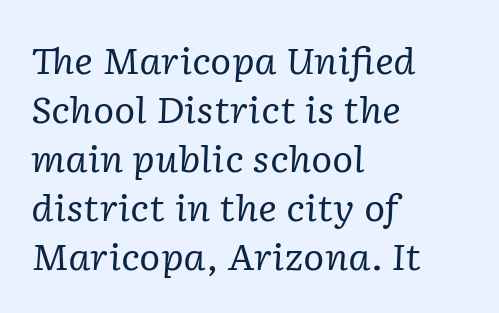
Varying glyph widths throughout — classic text-font behaviour. This sample uses plain, unmodified letter spacing. Check where the strokes stop: tiny serifs finish them off. Evenly set lines give the paragraph a standard silhouette. Underlining? Definitely not there.
